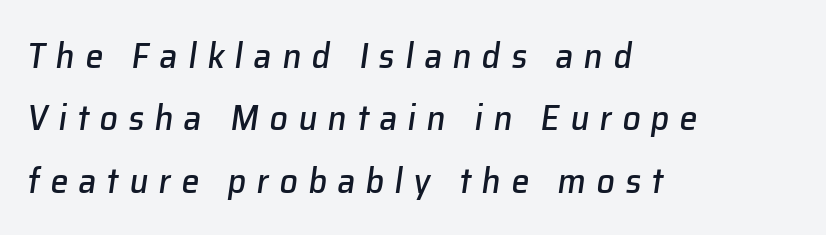
The image shows 36 px text type, italic (leaning right); set left-aligned, line spacing 1.73x, unusually wide letter spacing (+0.29 em), not underlined; low stroke contrast and a medium x-height.
